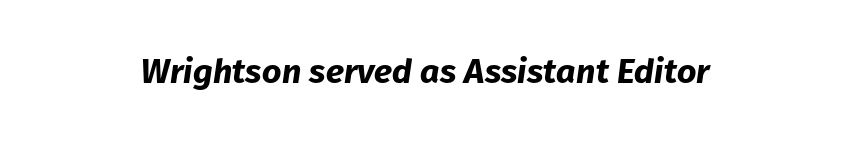
Q: Is the text bold? A: Yes.
Q: Is the text italic (slanted)? A: Yes, it leans right by about 8 degrees.
Q: Is the text underlined? A: No.
Q: Is the spacing between letters normal or unusually wide? A: Normal.
Q: Width (condensed, normal, or wide)? A: Normal.
Q: Stroke contrast? A: Low.
Q: x-height? A: Medium.
Q: Monospaced? A: No.
